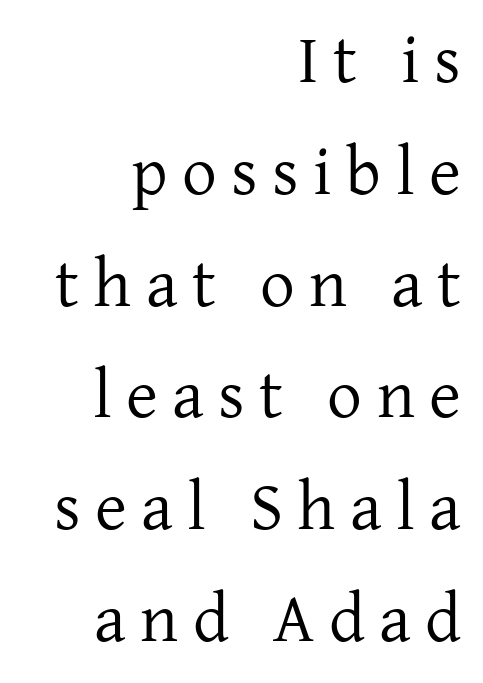
The image shows 69 px regular-weight serif type, upright; set right-aligned, normal line spacing (1.62x), unusually wide letter spacing (+0.21 em), not underlined; low stroke contrast and a medium x-height.
